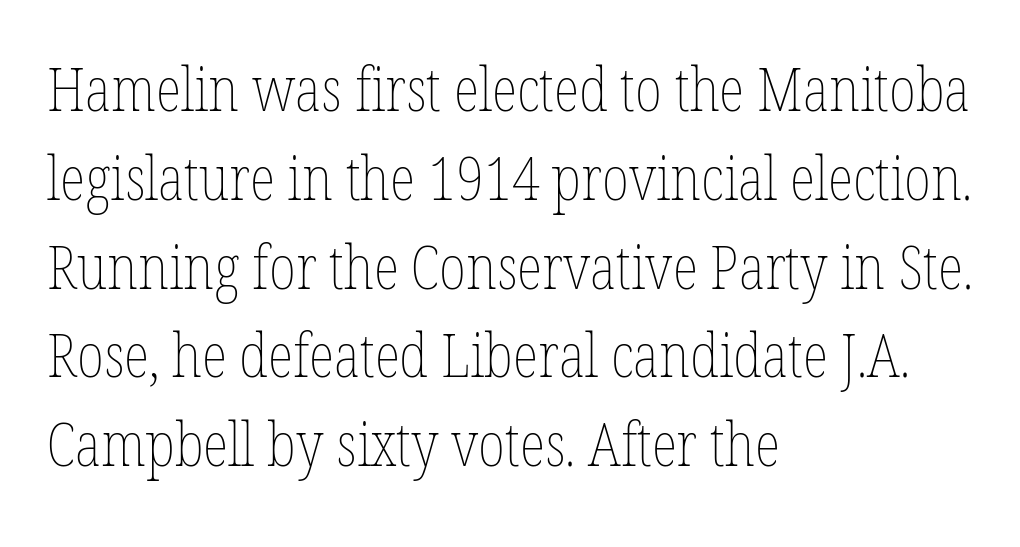
{"italic": "no", "bold": "no", "weight": "thin", "width": "condensed", "stroke_contrast": "low", "x_height": "medium", "monospaced": "no", "underline": "no", "align": "left", "line_spacing": "normal", "line_spacing_ratio": 1.48, "letter_spacing": "normal", "letter_spacing_em": 0.0, "glyph_px": 60}
